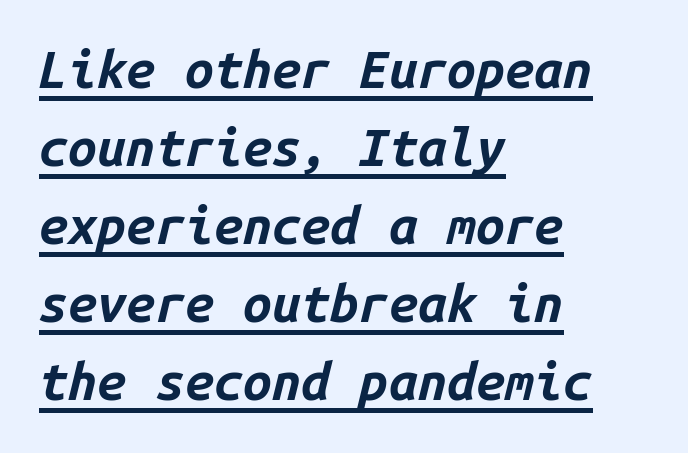
{"italic": "yes", "lean": "right", "slant_degrees": 14, "bold": "yes", "weight": "bold", "width": "normal", "stroke_contrast": "low", "x_height": "medium", "monospaced": "yes", "underline": "yes", "align": "left", "line_spacing": "normal", "line_spacing_ratio": 1.5, "letter_spacing": "normal", "letter_spacing_em": 0.0, "glyph_px": 52}
